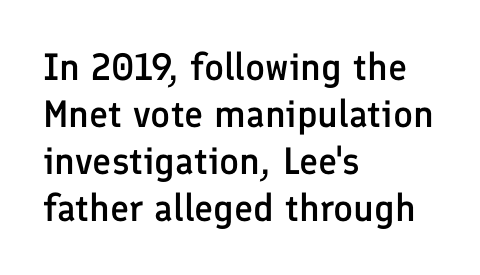
The image shows 38 px semibold sans-serif type, upright; set left-aligned, line spacing 1.24x, normal letter spacing, not underlined; low stroke contrast and a medium x-height.
